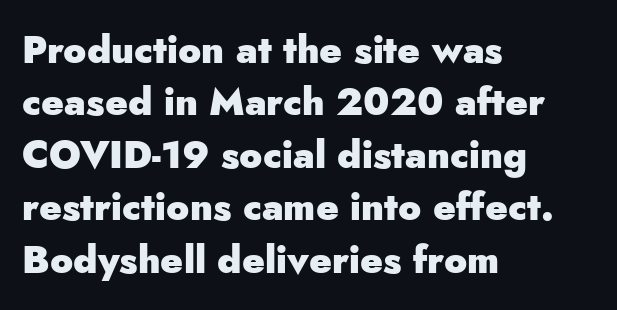
{"serif": "no", "italic": "no", "bold": "yes", "weight": "heavy", "width": "normal", "stroke_contrast": "low", "x_height": "small", "monospaced": "no", "underline": "no", "align": "left", "line_spacing": "normal", "line_spacing_ratio": 1.38, "letter_spacing": "normal", "letter_spacing_em": 0.0, "glyph_px": 38}
